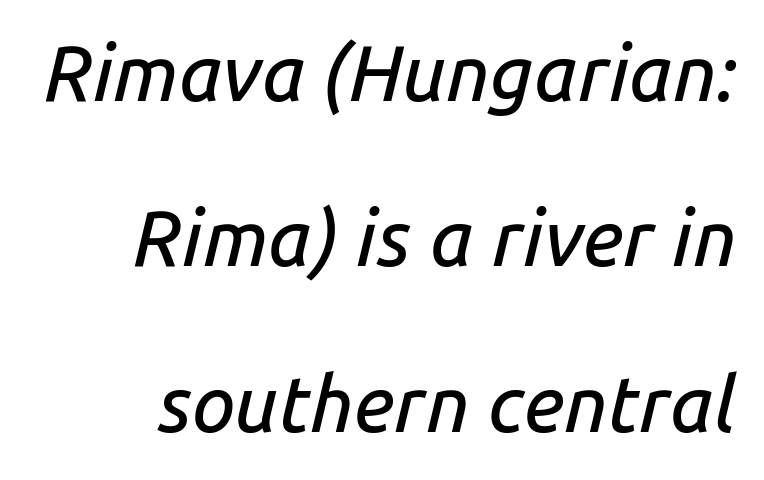
{"italic": "yes", "lean": "right", "slant_degrees": 14, "width": "normal", "stroke_contrast": "low", "x_height": "medium", "monospaced": "no", "underline": "no", "line_spacing": "loose", "line_spacing_ratio": 2.12, "letter_spacing": "normal", "letter_spacing_em": 0.0, "glyph_px": 78}
